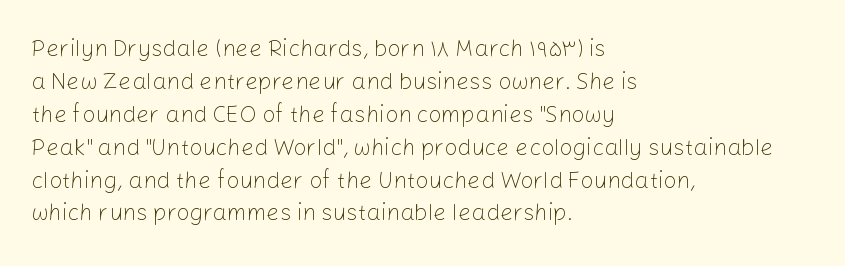
Honestly, the row spacing looks completely unremarkable. Caption: face not bold, strokes unweighted. Posture: vertical. This rendering features lettering with no underline. The setting favours the left margin, as ordinary paragraphs usually do.
